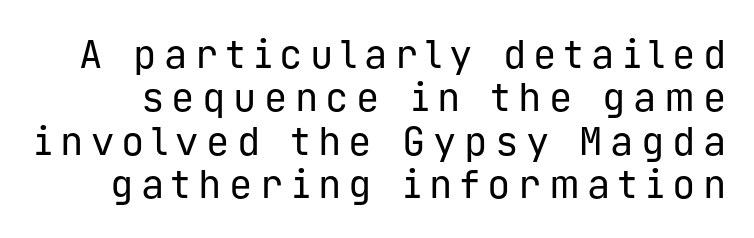
The image shows 39 px regular-weight sans-serif type, upright, monospaced; set tight line spacing (1.11x), not underlined; low stroke contrast and a medium x-height.
